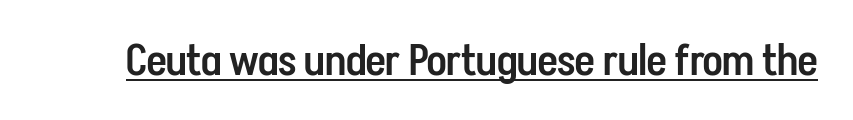
{"serif": "no", "italic": "no", "bold": "semi", "weight": "semibold", "width": "condensed", "stroke_contrast": "low", "x_height": "medium", "monospaced": "no", "underline": "yes", "letter_spacing": "normal", "letter_spacing_em": 0.0, "glyph_px": 43}
